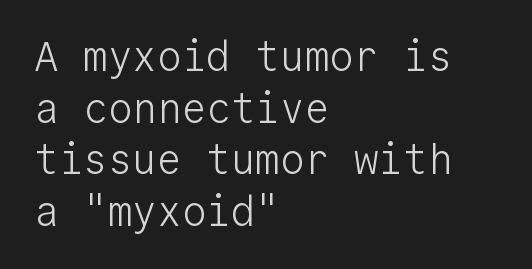
The image shows 41 px light sans-serif type, upright, monospaced; set left-aligned, normal line spacing (1.26x), normal letter spacing, not underlined; low stroke contrast and a medium x-height.
